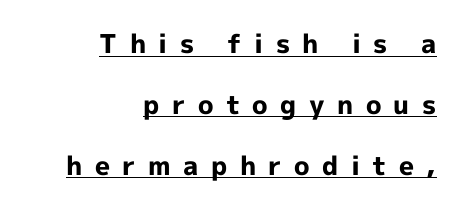
{"italic": "no", "bold": "yes", "underline": "yes", "align": "right", "line_spacing": "loose", "line_spacing_ratio": 2.34, "letter_spacing": "wide", "letter_spacing_em": 0.48, "glyph_px": 26}
